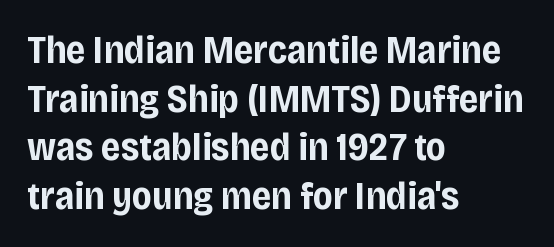
Q: Is the text bold? A: Yes.
Q: Is the text italic (slanted)? A: No, it is upright.
Q: Is the typeface a serif or a sans-serif typeface? A: Sans-serif.
Q: Is the text underlined? A: No.
Q: How is the paragraph aligned? A: Left-aligned.
Q: Is the spacing between letters normal or unusually wide? A: Normal.
Q: Is the spacing between lines tight, normal or loose? A: Normal.
Q: Width (condensed, normal, or wide)? A: Normal.
Q: Stroke contrast? A: Low.
Q: x-height? A: Large.
Q: Monospaced? A: No.
